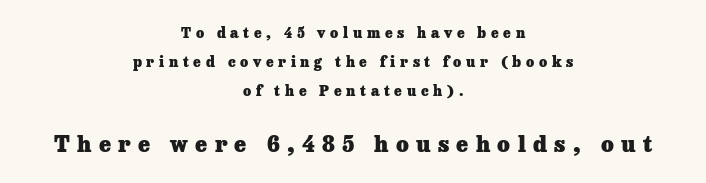
Q: Is the text bold? A: Yes.
Q: Is the text italic (slanted)? A: No, it is upright.
Q: Is the text underlined? A: No.
Q: How is the paragraph aligned? A: Centered.
Q: Is the spacing between letters normal or unusually wide? A: Unusually wide.
Q: Is the spacing between lines tight, normal or loose? A: Loose.
Q: Which block of text is set in a larger size, the first (top) or the second (bottom)? A: The second (bottom) one.
